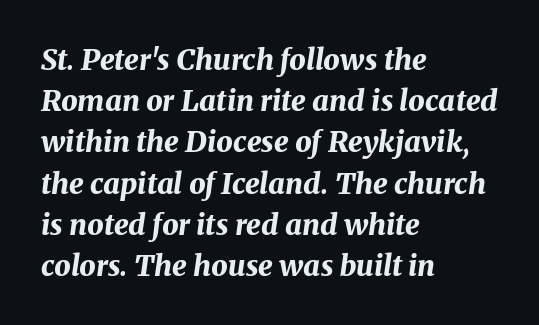
The image shows 29 px bold type, italic (leaning right); set left-aligned, normal line spacing (1.42x), normal letter spacing, not underlined; medium stroke contrast and a medium x-height.
